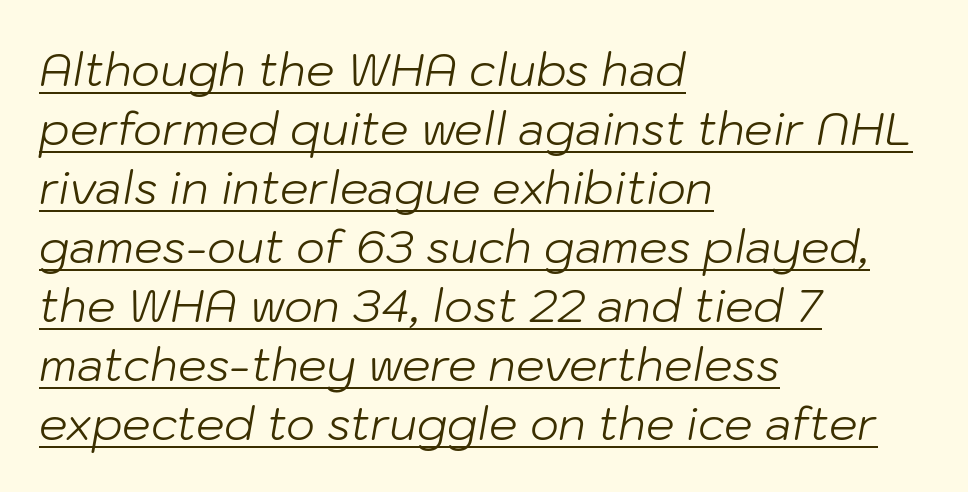
{"italic": "yes", "lean": "right", "slant_degrees": 10, "bold": "no", "weight": "light", "width": "normal", "stroke_contrast": "low", "x_height": "medium", "monospaced": "no", "underline": "yes", "align": "left", "line_spacing": "normal", "line_spacing_ratio": 1.31, "letter_spacing": "normal", "letter_spacing_em": 0.0, "glyph_px": 45}
